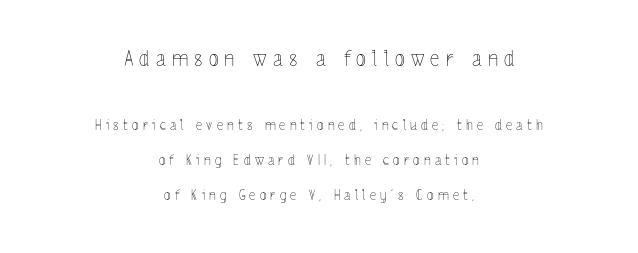
Q: Is the text bold? A: No.
Q: Is the text italic (slanted)? A: No, it is upright.
Q: Is the text underlined? A: No.
Q: How is the paragraph aligned? A: Centered.
Q: Is the spacing between letters normal or unusually wide? A: Unusually wide.
Q: Is the spacing between lines tight, normal or loose? A: Loose.
Q: Which block of text is set in a larger size, the first (top) or the second (bottom)? A: The first (top) one.
